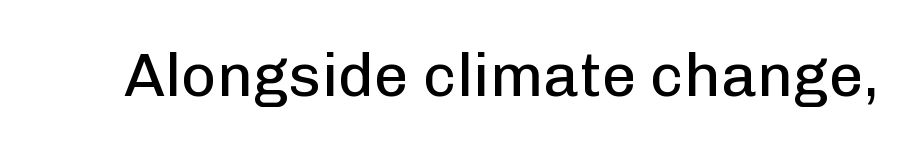
Q: Is the text bold? A: No.
Q: Is the text italic (slanted)? A: No, it is upright.
Q: Is the typeface a serif or a sans-serif typeface? A: Sans-serif.
Q: Is the text underlined? A: No.
Q: Is the spacing between letters normal or unusually wide? A: Normal.
Q: Width (condensed, normal, or wide)? A: Normal.
Q: Stroke contrast? A: Low.
Q: x-height? A: Medium.
Q: Monospaced? A: No.
